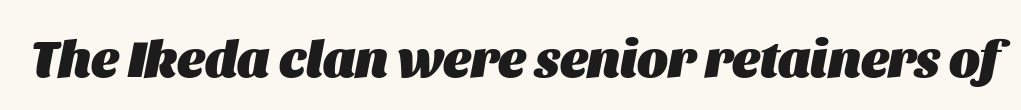
A typesetter would call this proportional, since set widths differ per character. Glance below the letters and you will spot only blank space. Style check: oblique. In terms of weight, the rendering is a true, heavy bold.
